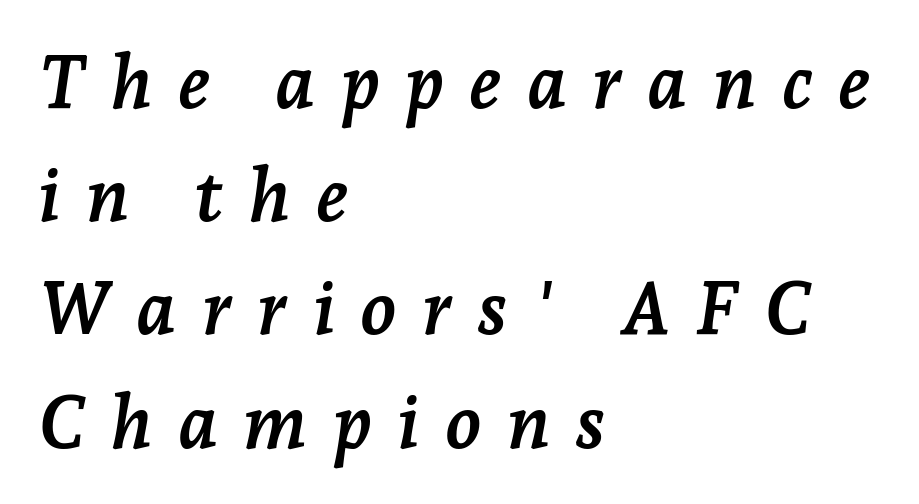
Q: Is the text bold? A: Yes.
Q: Is the text italic (slanted)? A: Yes, it leans right by about 7 degrees.
Q: Is the typeface a serif or a sans-serif typeface? A: Serif.
Q: Is the text underlined? A: No.
Q: How is the paragraph aligned? A: Left-aligned.
Q: Is the spacing between letters normal or unusually wide? A: Unusually wide.
Q: Is the spacing between lines tight, normal or loose? A: Normal.
Q: Width (condensed, normal, or wide)? A: Normal.
Q: Stroke contrast? A: Low.
Q: x-height? A: Medium.
Q: Monospaced? A: No.
